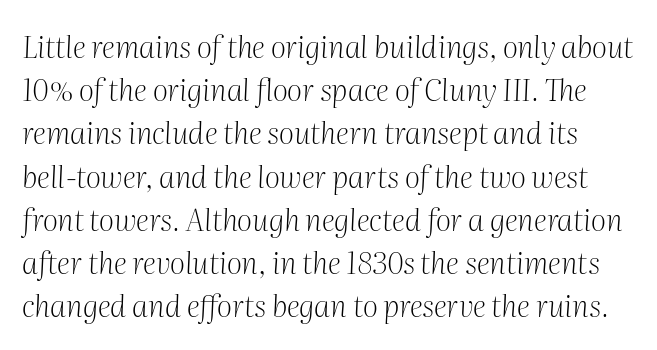
Q: Is the text bold? A: No.
Q: Is the text italic (slanted)? A: Yes, it leans right by about 2 degrees.
Q: Is the typeface a serif or a sans-serif typeface? A: Serif.
Q: Is the text underlined? A: No.
Q: Is the spacing between letters normal or unusually wide? A: Normal.
Q: Is the spacing between lines tight, normal or loose? A: Normal.
Q: Width (condensed, normal, or wide)? A: Normal.
Q: Stroke contrast? A: Medium.
Q: x-height? A: Medium.
Q: Monospaced? A: No.
